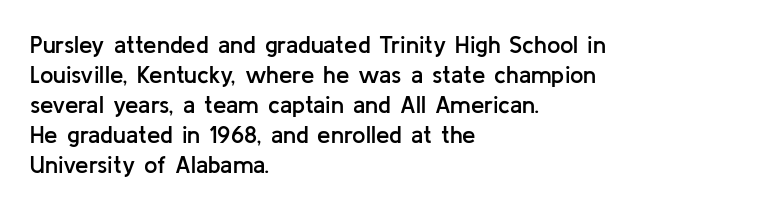
Unmarked baselines from the first word to the last. The leading is moderate, giving the passage an even texture. A bit beefed up — I'd call it semibold rather than bold. Horizontal alignment here is leftward, the default for most running prose. Style check: upright. Honestly, the letter spacing is just normal — you wouldn't notice it.
